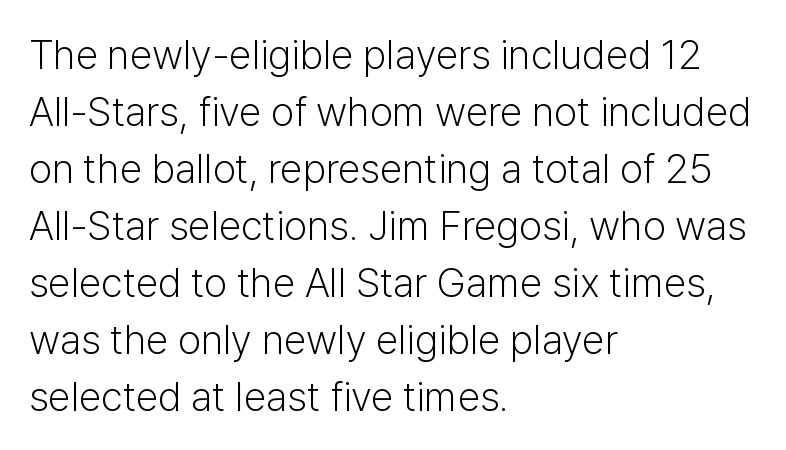
Q: Is the text bold? A: No.
Q: Is the text italic (slanted)? A: No, it is upright.
Q: Is the typeface a serif or a sans-serif typeface? A: Sans-serif.
Q: Is the text underlined? A: No.
Q: How is the paragraph aligned? A: Left-aligned.
Q: Is the spacing between letters normal or unusually wide? A: Normal.
Q: Is the spacing between lines tight, normal or loose? A: Normal.
Q: Width (condensed, normal, or wide)? A: Normal.
Q: Stroke contrast? A: Low.
Q: x-height? A: Medium.
Q: Monospaced? A: No.
